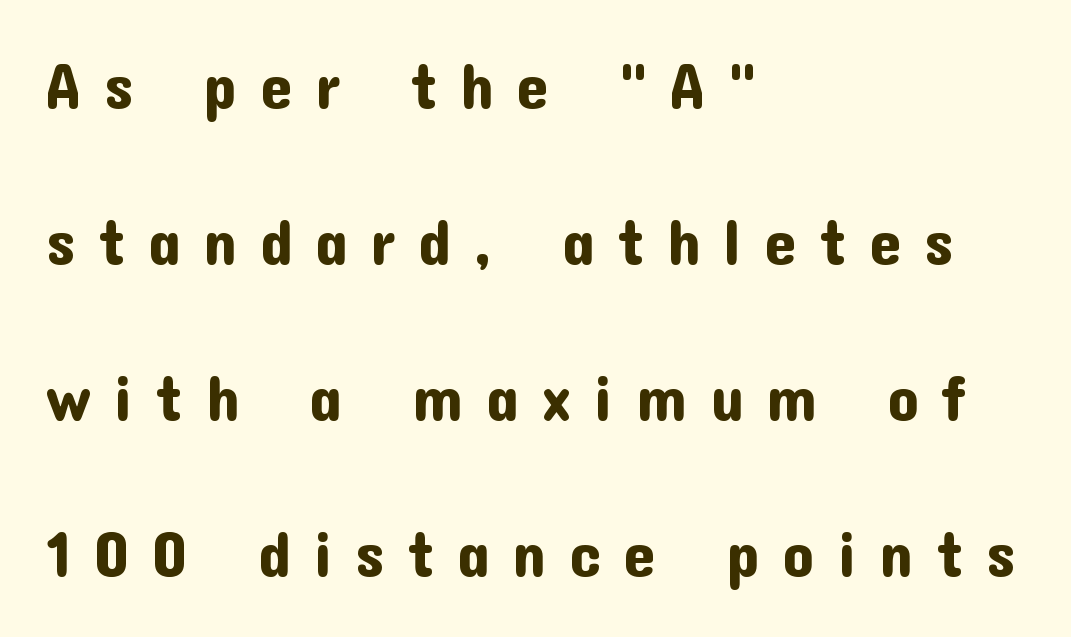
Q: Is the text italic (slanted)? A: No, it is upright.
Q: Is the typeface a serif or a sans-serif typeface? A: Sans-serif.
Q: Is the text underlined? A: No.
Q: How is the paragraph aligned? A: Left-aligned.
Q: Is the spacing between letters normal or unusually wide? A: Unusually wide.
Q: Is the spacing between lines tight, normal or loose? A: Loose.
Q: Width (condensed, normal, or wide)? A: Normal.
Q: Stroke contrast? A: Low.
Q: x-height? A: Medium.
Q: Monospaced? A: No.
